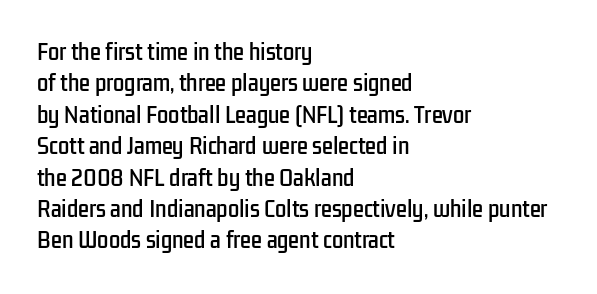
{"italic": "no", "underline": "no", "align": "left", "line_spacing": "normal", "line_spacing_ratio": 1.57, "letter_spacing": "normal", "letter_spacing_em": 0.0, "glyph_px": 20}
